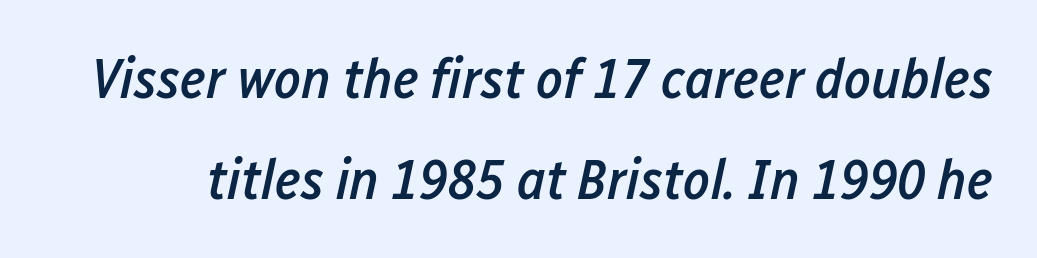
Q: Is the text bold? A: Semi-bold.
Q: Is the text italic (slanted)? A: Yes, it leans right by about 12 degrees.
Q: Is the text underlined? A: No.
Q: Is the spacing between letters normal or unusually wide? A: Normal.
Q: Width (condensed, normal, or wide)? A: Condensed.
Q: Stroke contrast? A: Low.
Q: x-height? A: Medium.
Q: Monospaced? A: No.
